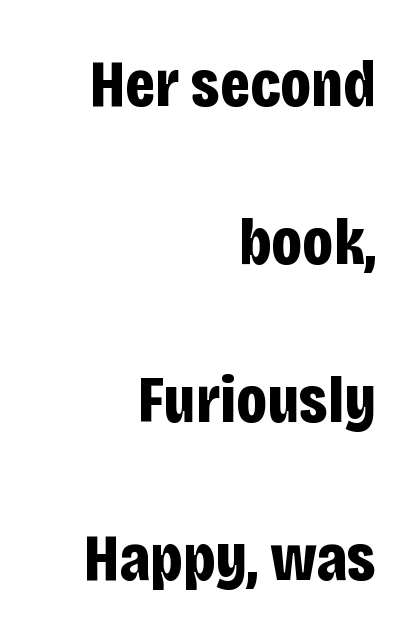
Q: Is the text bold? A: Yes.
Q: Is the text italic (slanted)? A: No, it is upright.
Q: Is the typeface a serif or a sans-serif typeface? A: Sans-serif.
Q: Is the text underlined? A: No.
Q: How is the paragraph aligned? A: Right-aligned.
Q: Is the spacing between letters normal or unusually wide? A: Normal.
Q: Is the spacing between lines tight, normal or loose? A: Loose.
Q: Width (condensed, normal, or wide)? A: Condensed.
Q: Stroke contrast? A: Low.
Q: x-height? A: Large.
Q: Monospaced? A: No.
